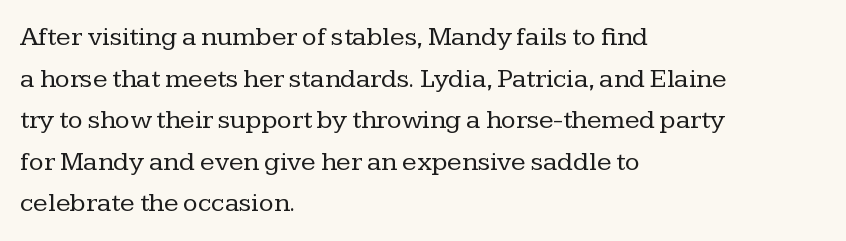
Q: Is the text bold? A: No.
Q: Is the text italic (slanted)? A: No, it is upright.
Q: Is the text underlined? A: No.
Q: How is the paragraph aligned? A: Left-aligned.
Q: Is the spacing between letters normal or unusually wide? A: Normal.
Q: Is the spacing between lines tight, normal or loose? A: Normal.
